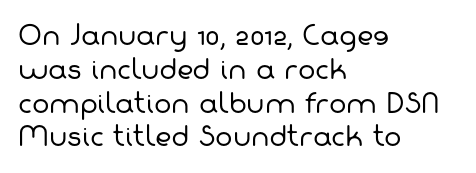
Q: Is the text bold? A: No.
Q: Is the text underlined? A: No.
Q: How is the paragraph aligned? A: Left-aligned.
Q: Is the spacing between letters normal or unusually wide? A: Normal.
Q: Is the spacing between lines tight, normal or loose? A: Normal.
